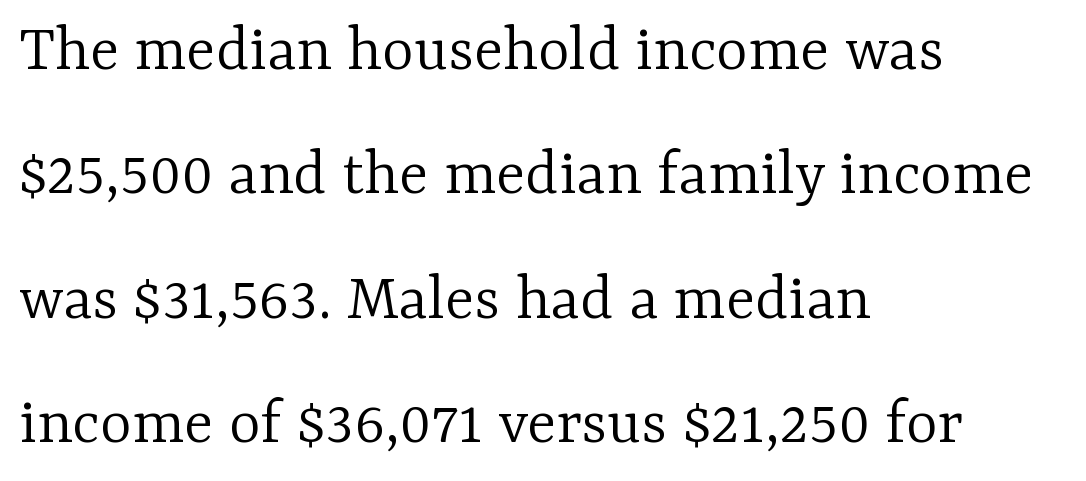
{"serif": "yes", "italic": "no", "bold": "no", "weight": "light", "width": "normal", "stroke_contrast": "low", "x_height": "medium", "monospaced": "no", "underline": "no", "align": "left", "line_spacing_ratio": 1.83, "letter_spacing": "normal", "letter_spacing_em": 0.0, "glyph_px": 68}
